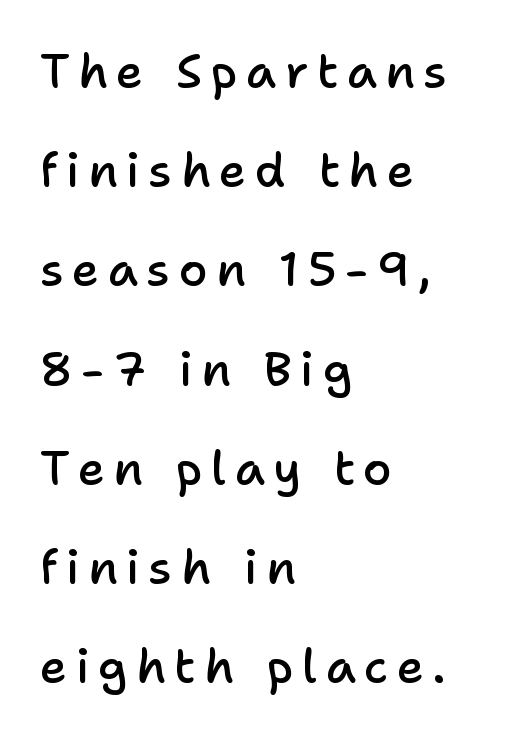
Has an underline been added? It has not. Nope, no serifs anywhere on these letters. Vertically, the passage feels expansive, rows floating well apart. The lettering holds an erect, upright posture throughout.
